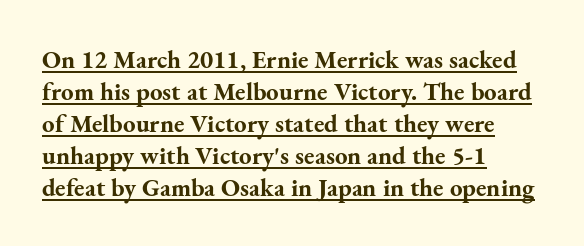
{"italic": "no", "bold": "yes", "underline": "yes", "align": "left", "line_spacing": "normal", "line_spacing_ratio": 1.28, "letter_spacing": "normal", "letter_spacing_em": 0.0, "glyph_px": 25}
